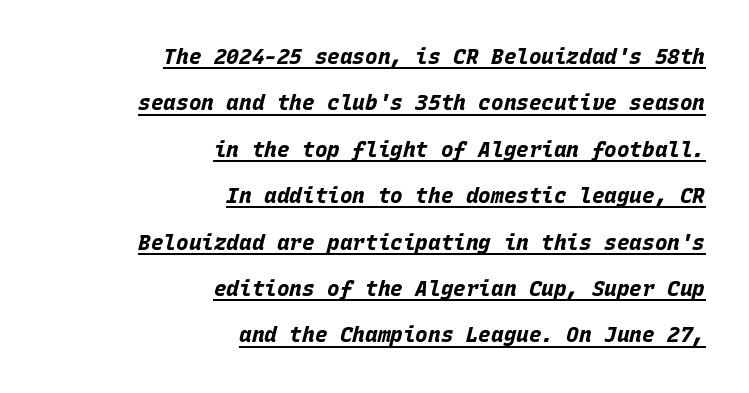
The image shows 21 px bold type, italic (leaning right); set right-aligned, loose line spacing (2.21x), normal letter spacing, underlined.
